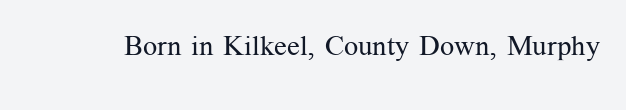
What stands out about the letter spacing? Nothing — it is the standard amount. Vertical strokes here are truly vertical. Anything drawn beneath the words? Only blank space. Is this a fixed-width face? No — the glyphs have proportional, varying widths. The characters display serif detailing at their extremities.
